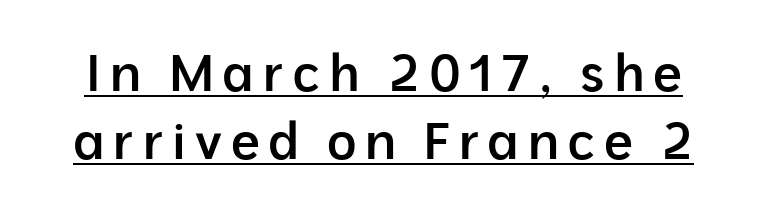
Q: Is the text bold? A: Semi-bold.
Q: Is the text italic (slanted)? A: No, it is upright.
Q: Is the typeface a serif or a sans-serif typeface? A: Sans-serif.
Q: Is the text underlined? A: Yes.
Q: Is the spacing between lines tight, normal or loose? A: Normal.
Q: Width (condensed, normal, or wide)? A: Normal.
Q: Stroke contrast? A: Low.
Q: x-height? A: Medium.
Q: Monospaced? A: No.
